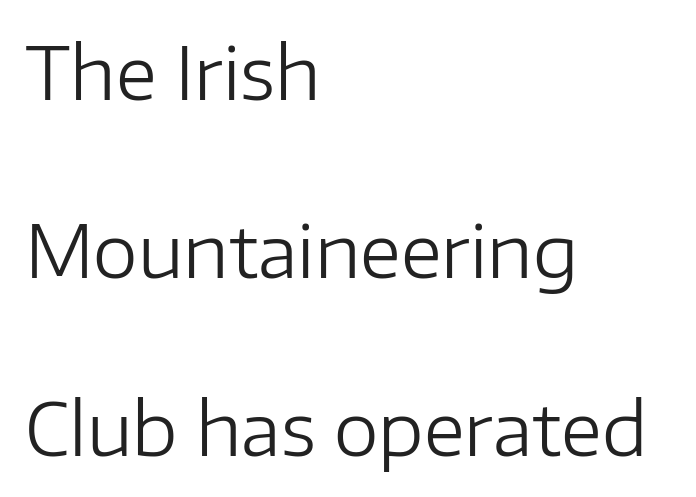
{"serif": "no", "italic": "no", "bold": "no", "weight": "regular", "width": "normal", "stroke_contrast": "low", "x_height": "medium", "monospaced": "no", "underline": "no", "align": "left", "line_spacing": "loose", "line_spacing_ratio": 2.47, "letter_spacing": "normal", "letter_spacing_em": 0.0, "glyph_px": 72}
